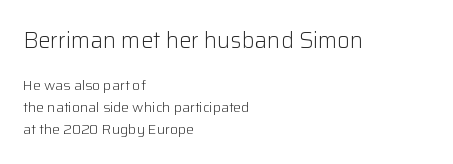
Q: Is the text bold? A: No.
Q: Is the text italic (slanted)? A: No, it is upright.
Q: Is the text underlined? A: No.
Q: How is the paragraph aligned? A: Left-aligned.
Q: Is the spacing between letters normal or unusually wide? A: Normal.
Q: Is the spacing between lines tight, normal or loose? A: Normal.
Q: Which block of text is set in a larger size, the first (top) or the second (bottom)? A: The first (top) one.
